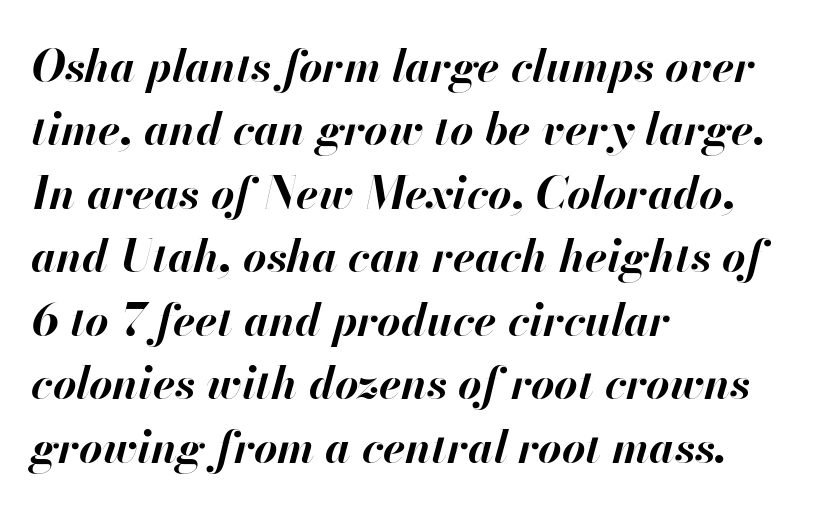
The glyphs are unaccompanied by any horizontal stroke below them. As a designer I'd log this as weight 700, bold. The passage shown stacks its lines at a standard gap. The type is set solid horizontally, with unmodified tracking.
